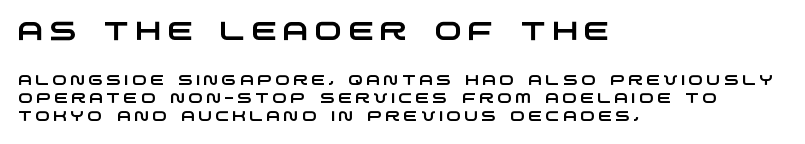
The image shows 26 px text type; set left-aligned, normal line spacing (1.29x), unusually wide letter spacing (+0.24 em), not underlined; the first (top) block is 1.86x larger.
